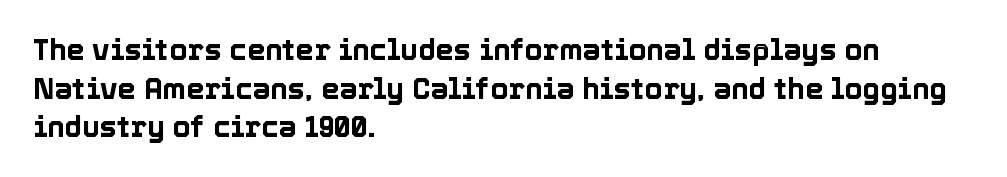
{"italic": "no", "width": "normal", "x_height": "medium", "monospaced": "no", "underline": "no", "align": "left", "line_spacing": "normal", "line_spacing_ratio": 1.33, "letter_spacing": "normal", "letter_spacing_em": 0.0, "glyph_px": 29}
